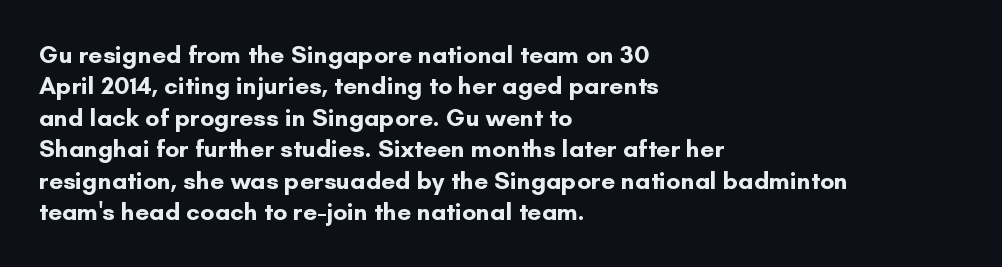
Horizontal alignment here is leftward, the default for most running prose. These lines were composed using upright roman letters. Quick note: underline off. Words appear dense and cohesive because spacing is normal. Honestly, the row spacing looks completely unremarkable. Heft: maximum for text — a bold.
